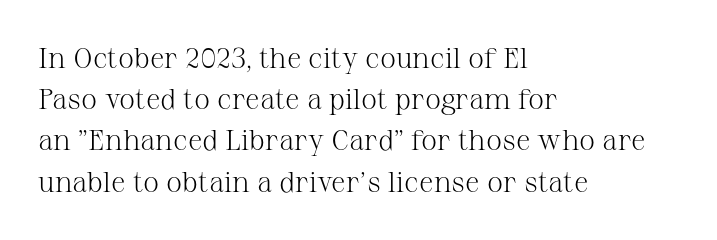
{"serif": "yes", "italic": "no", "bold": "no", "weight": "light", "width": "normal", "stroke_contrast": "medium", "x_height": "medium", "monospaced": "no", "underline": "no", "align": "left", "line_spacing": "normal", "line_spacing_ratio": 1.42, "letter_spacing": "normal", "letter_spacing_em": 0.0, "glyph_px": 29}
